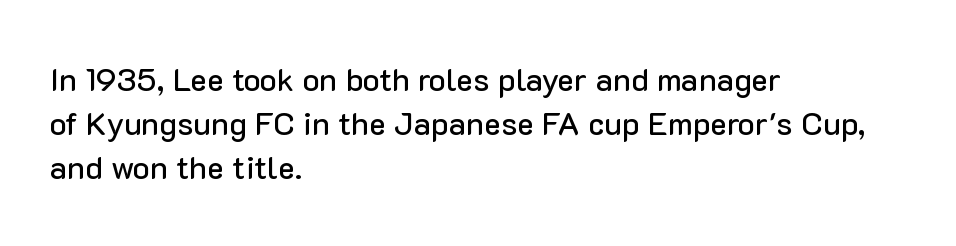
{"serif": "no", "italic": "no", "width": "normal", "stroke_contrast": "low", "x_height": "medium", "monospaced": "no", "underline": "no", "align": "left", "line_spacing": "normal", "line_spacing_ratio": 1.37, "letter_spacing": "normal", "letter_spacing_em": 0.0, "glyph_px": 32}
